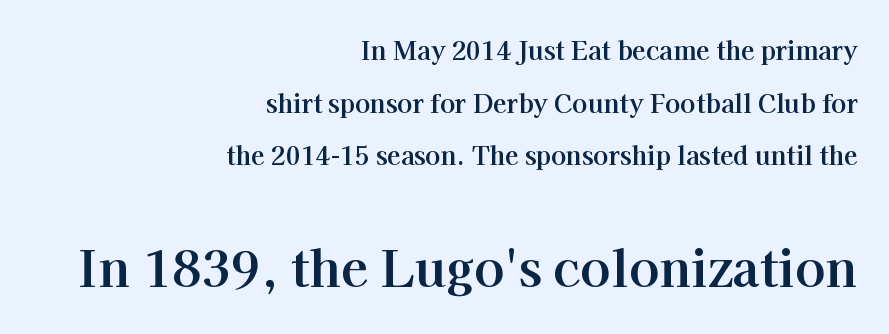
The image shows 50 px bold serif type, upright; set right-aligned, loose line spacing (2.11x), normal letter spacing, not underlined; the second (bottom) block is 2.0x larger; high stroke contrast and a medium x-height.
